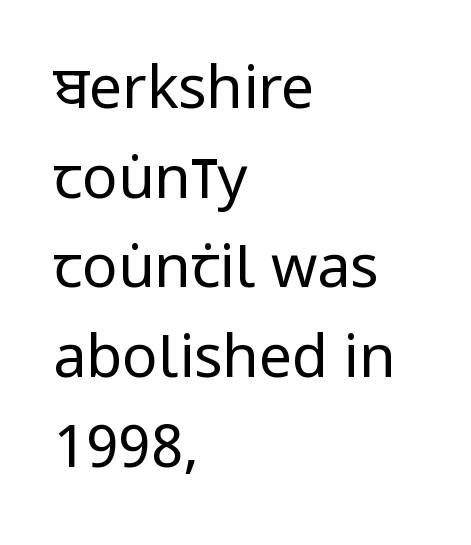
Q: Is the text bold? A: No.
Q: Is the text italic (slanted)? A: No, it is upright.
Q: Is the typeface a serif or a sans-serif typeface? A: Sans-serif.
Q: Is the text underlined? A: No.
Q: How is the paragraph aligned? A: Left-aligned.
Q: Is the spacing between letters normal or unusually wide? A: Normal.
Q: Is the spacing between lines tight, normal or loose? A: Normal.
Q: Width (condensed, normal, or wide)? A: Condensed.
Q: Stroke contrast? A: Low.
Q: x-height? A: Large.
Q: Monospaced? A: No.
